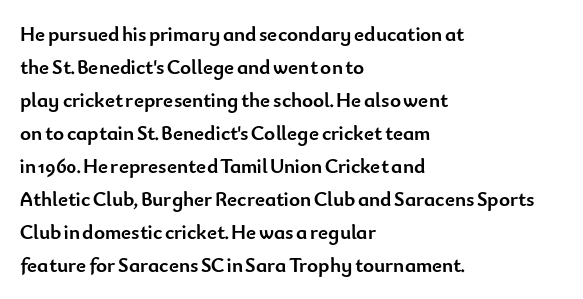
The sample has been set heavy, in full bold. Any mark beneath the type? The region is blank. The ragged edge is on the right, which tells us the setting is flush left. This sample uses plain, unmodified letter spacing. Posture: vertical. Does the leading feel generous? No, just average.
